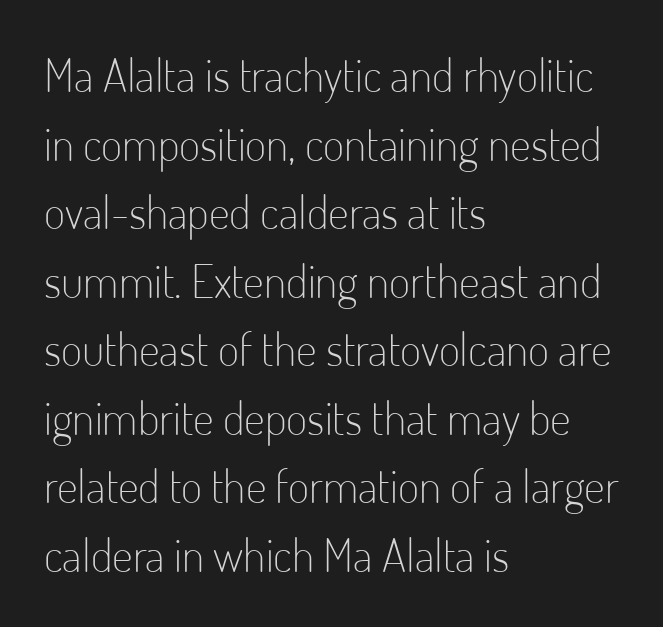
The image shows 46 px light, condensed sans-serif type, upright; set left-aligned, normal line spacing (1.49x), normal letter spacing, not underlined; low stroke contrast and a small x-height.
